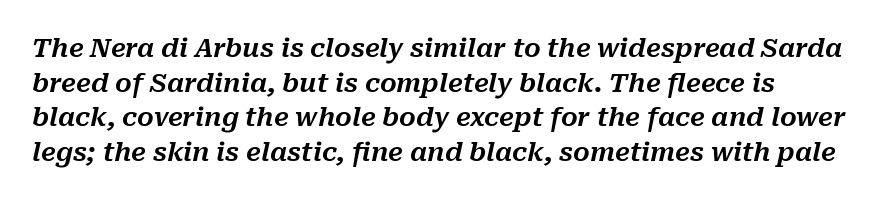
{"italic": "yes", "lean": "right", "slant_degrees": 10, "underline": "no", "line_spacing": "normal", "line_spacing_ratio": 1.33, "letter_spacing": "normal", "letter_spacing_em": 0.0, "glyph_px": 26}
